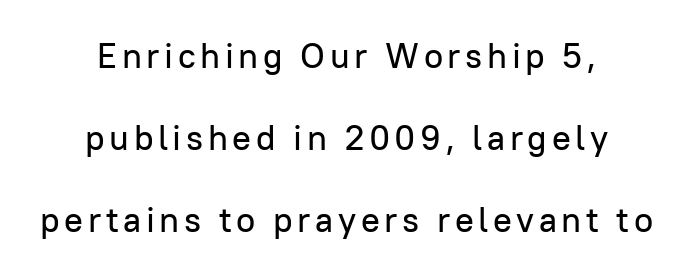
The image shows 35 px sans-serif type, upright; set centered, loose line spacing (2.35x), not underlined; low stroke contrast and a medium x-height.
